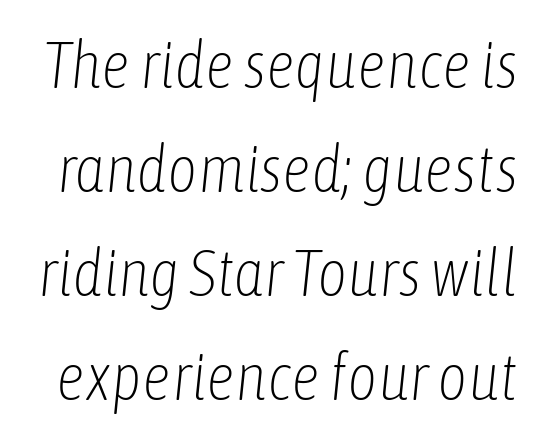
The image shows 65 px light, condensed type, italic (leaning right); set normal line spacing (1.6x), normal letter spacing, not underlined; low stroke contrast and a medium x-height.
